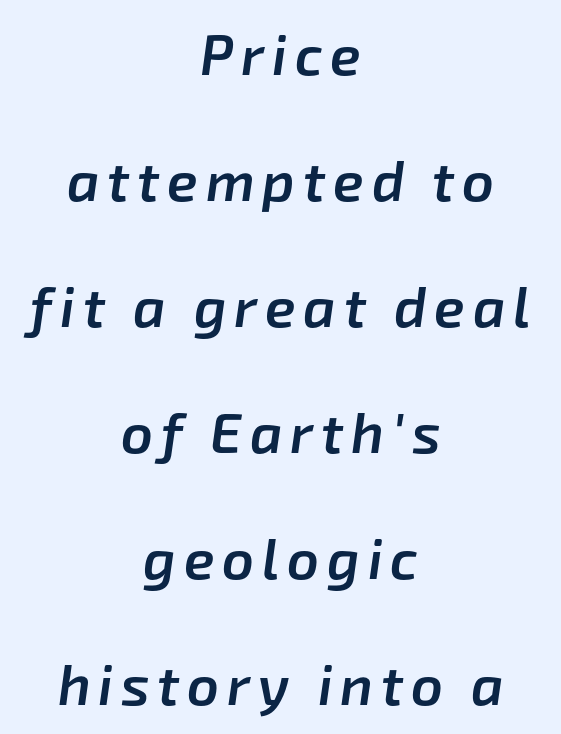
The image shows 56 px semibold type, italic (leaning right); set centered, loose line spacing (2.25x), not underlined; low stroke contrast and a medium x-height.
